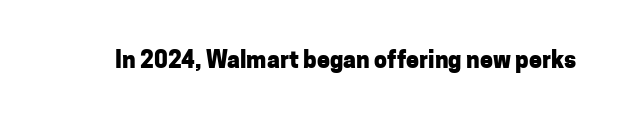
Notice how thick the strokes are: this is what a full bold looks like. In terms of letterspacing, this is plain default setting. The specimen omits any rule beneath the text block's lines. The lettering stays uniformly vertical, giving the passage a roman look.
